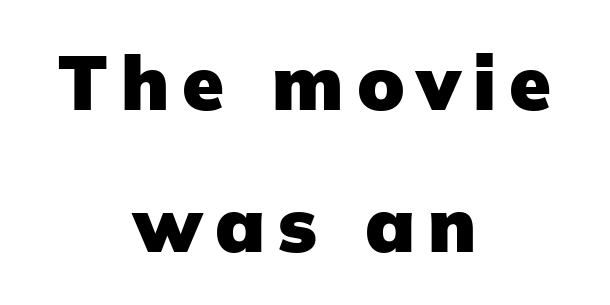
Each glyph is drawn with heavy, bold strokes. Serifs: no, the terminals of the letterforms are clean. It's the straight-up-and-down kind of type. Descender tails drop into unmarked territory. Each letter keeps its own natural width here, so spacing adapts to shape.
